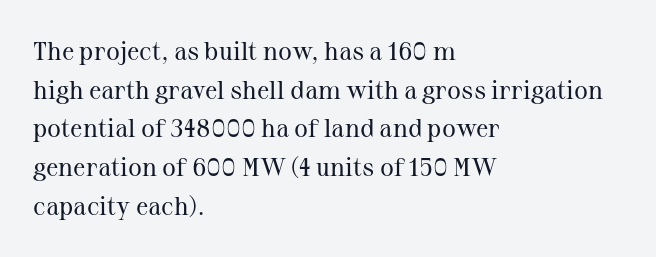
Posture: vertical. The weight tops out at a normal text grade. Words appear dense and cohesive because spacing is normal. If you drew a ruler down the left edge, every line would touch it. Line spacing here is normal. Underline: absent.
